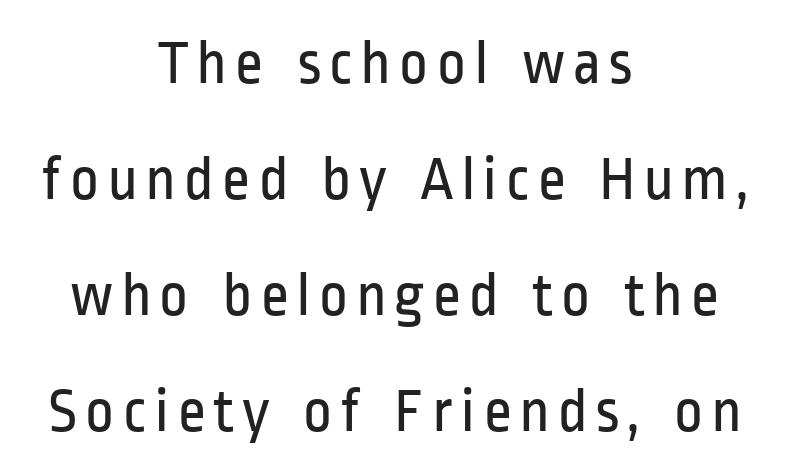
Alignment: centered. Classification — sans serif. A quiet, ordinary-to-light weight characterises the typeface. This is the regular roman posture of the typeface. The glyphs are unaccompanied by any horizontal stroke below them. The rendering uses natural spacing where letterforms have individual widths.
